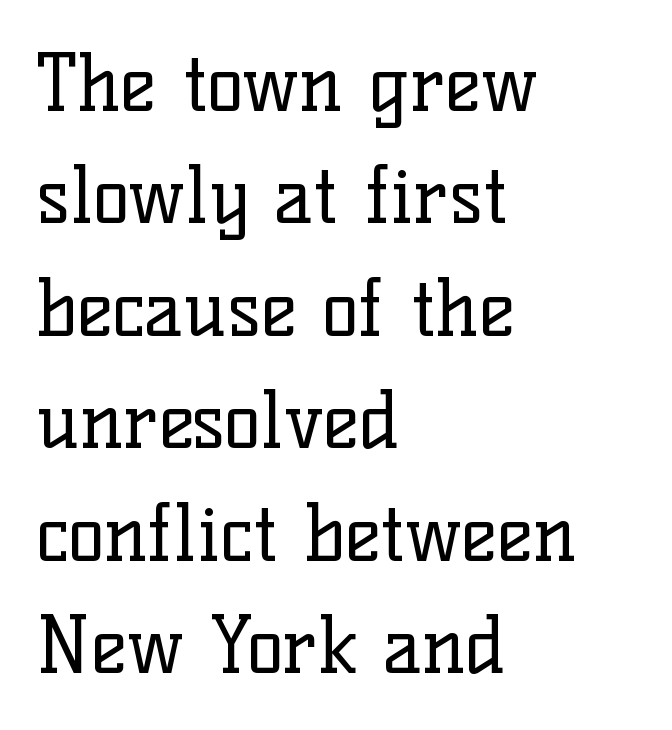
The image shows 77 px regular-weight serif type, upright; set left-aligned, normal line spacing (1.46x), normal letter spacing, not underlined; low stroke contrast and a medium x-height.
